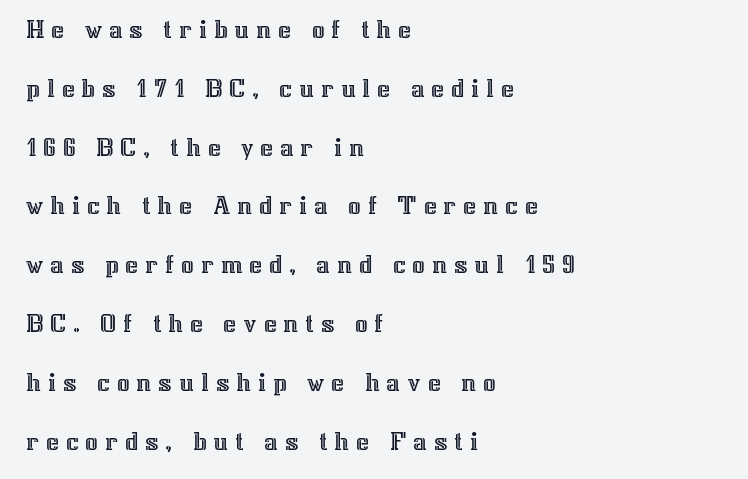
{"italic": "no", "width": "normal", "x_height": "medium", "monospaced": "no", "underline": "no", "align": "left", "line_spacing": "loose", "line_spacing_ratio": 2.1, "letter_spacing": "wide", "letter_spacing_em": 0.24, "glyph_px": 28}
